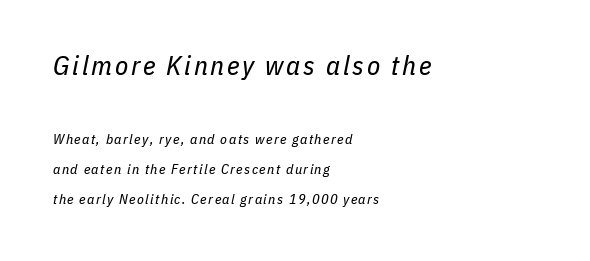
The image shows 27 px text type, italic (leaning right); set left-aligned, loose line spacing (2.15x), not underlined; the first (top) block is 1.93x larger.
